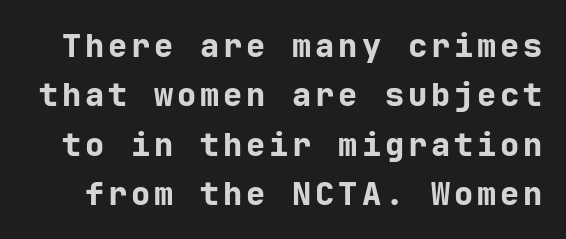
{"serif": "no", "italic": "no", "bold": "yes", "weight": "bold", "width": "normal", "stroke_contrast": "low", "x_height": "medium", "underline": "no", "line_spacing": "normal", "line_spacing_ratio": 1.54, "glyph_px": 32}
